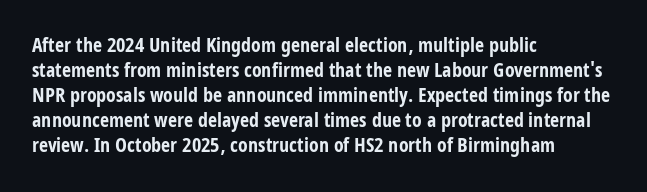
The baseline area is clear. Ordinary non-slanted type is in use. Look at the tracking — it's just the regular setting, nothing added. These lines carry a lot of weight — the face is fully bold.
